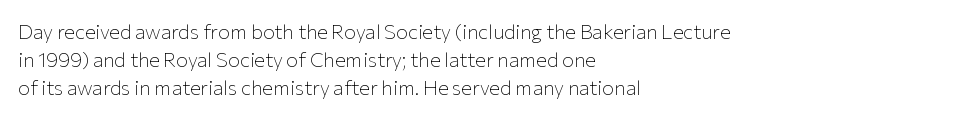
Q: Is the text bold? A: No.
Q: Is the text italic (slanted)? A: No, it is upright.
Q: Is the text underlined? A: No.
Q: How is the paragraph aligned? A: Left-aligned.
Q: Is the spacing between letters normal or unusually wide? A: Normal.
Q: Is the spacing between lines tight, normal or loose? A: Normal.
